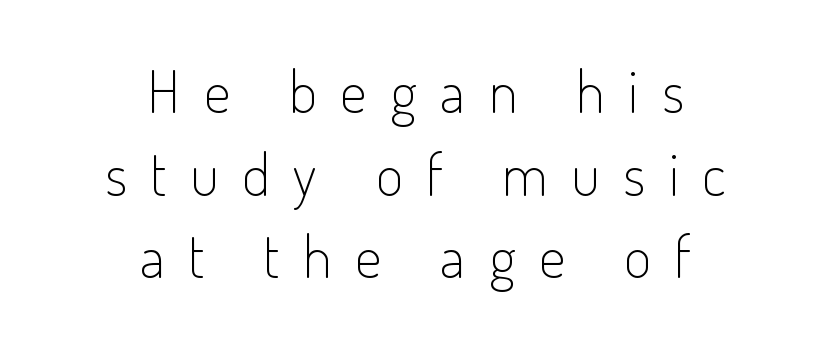
The gaps between neighbouring characters are conspicuously large. No feet cap the strokes, marking this as sans-serif type. Just letters on the line, the space beneath them empty. Each letter keeps its own natural width here, so spacing adapts to shape. Each new line begins a customary step beneath the previous one. Ascenders rise straight up at ninety degrees.
